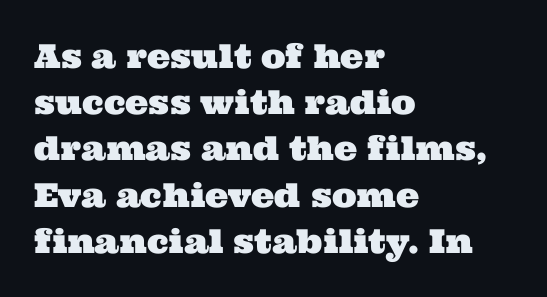
These lines are rendered in a variable-pitch font. Teacher's note: observe the even left margin — that is flush-left alignment. Nothing unusual about the tracking: characters are spaced as the font intends. The rendering uses a moderate line-height, typical for paragraphs.
